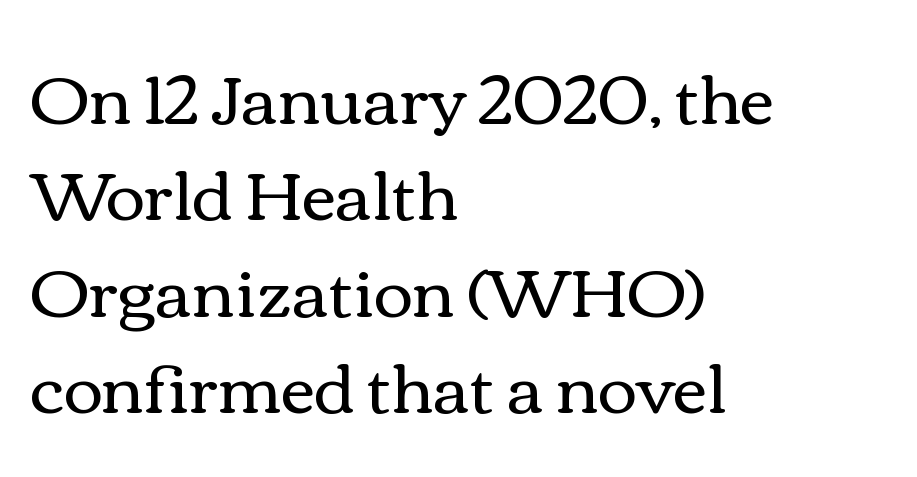
The passage shown is not underscored anywhere. Quick note: not italic, upright. Is the letter spacing exaggerated? No — it looks like the ordinary default. Vertical stems look standard width or narrower in stroke. The typesetter chose a ragged-right arrangement here. The passage shown is typed in a proportional face where columns would drift.
